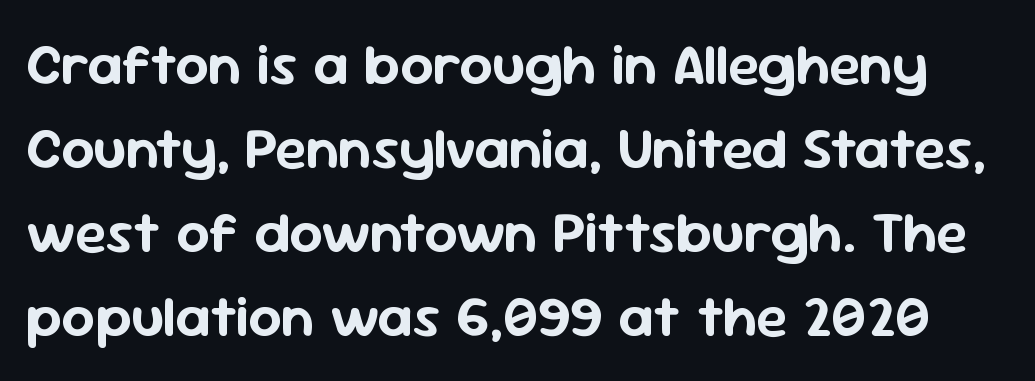
{"serif": "no", "italic": "no", "width": "normal", "stroke_contrast": "low", "x_height": "medium", "monospaced": "no", "underline": "no", "line_spacing": "normal", "line_spacing_ratio": 1.45, "letter_spacing": "normal", "letter_spacing_em": 0.0, "glyph_px": 58}
